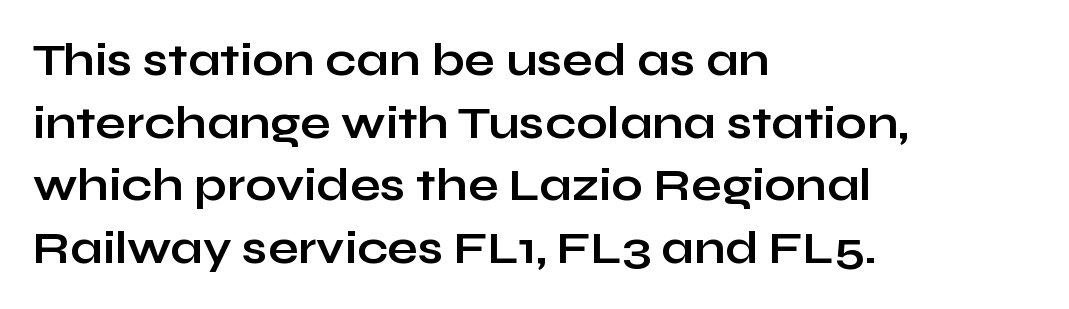
Tall strokes in this sample are plumb rather than angled. Set as a true bold cut, around the 700 mark. Spacing verdict: proportional, widths tailored to each character. How would I describe the line gaps? Plain and ordinary.
